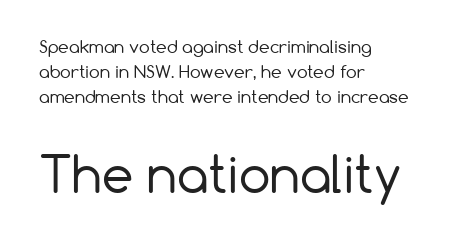
Check where the strokes stop: nothing finishes them off — pure sans. There is no visible air inserted between adjacent glyphs. Where is the straight margin? On the left. Decoration check: the copy has no underline. Summary of weight: not heavy and not bold. A typesetter would mark this as roman, not italic.
